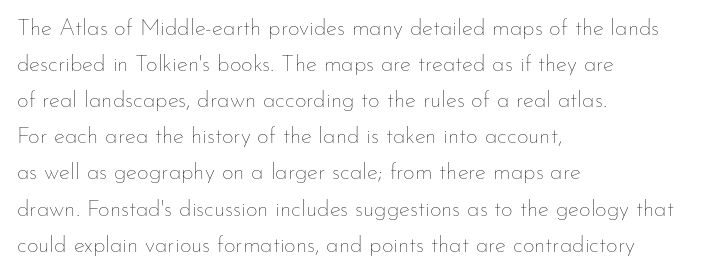
The image shows 23 px text type, upright; set left-aligned, normal line spacing (1.57x), normal letter spacing, not underlined.
